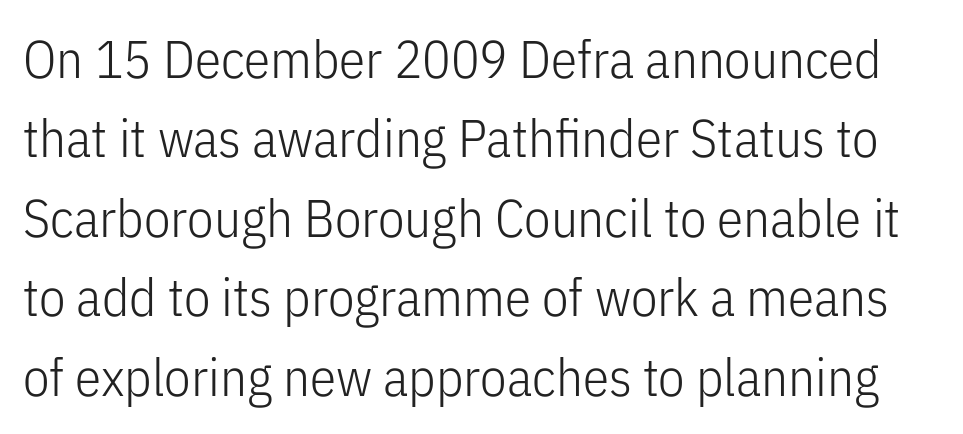
The weight tops out at a normal text grade. Spacing verdict: proportional, widths tailored to each character. Note: no serifs on the glyphs. Every character sits straight up, as roman type does. Compared with typical paragraphs, the rows here are spaced about the same.
